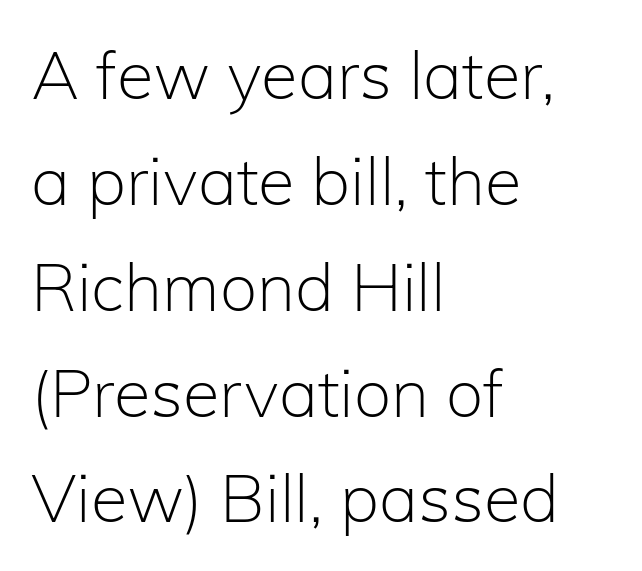
{"serif": "no", "italic": "no", "bold": "no", "weight": "light", "width": "normal", "stroke_contrast": "low", "x_height": "medium", "monospaced": "no", "underline": "no", "align": "left", "line_spacing": "normal", "line_spacing_ratio": 1.58, "letter_spacing": "normal", "letter_spacing_em": 0.0, "glyph_px": 67}
